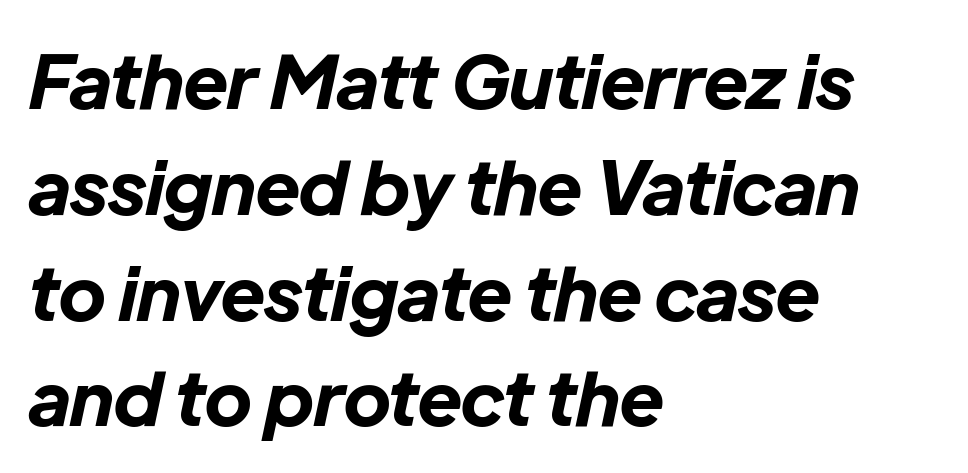
Q: Is the text bold? A: Yes.
Q: Is the text italic (slanted)? A: Yes, it leans right by about 12 degrees.
Q: Is the text underlined? A: No.
Q: How is the paragraph aligned? A: Left-aligned.
Q: Is the spacing between letters normal or unusually wide? A: Normal.
Q: Is the spacing between lines tight, normal or loose? A: Normal.
Q: Width (condensed, normal, or wide)? A: Normal.
Q: Stroke contrast? A: Low.
Q: x-height? A: Medium.
Q: Monospaced? A: No.
